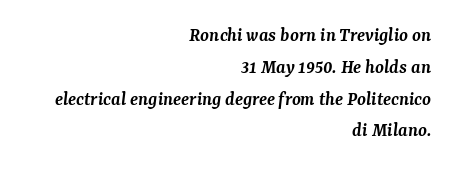
{"italic": "yes", "lean": "right", "slant_degrees": 7, "bold": "semi", "underline": "no", "align": "right", "line_spacing": "normal", "line_spacing_ratio": 1.59, "letter_spacing": "normal", "letter_spacing_em": 0.0, "glyph_px": 20}
